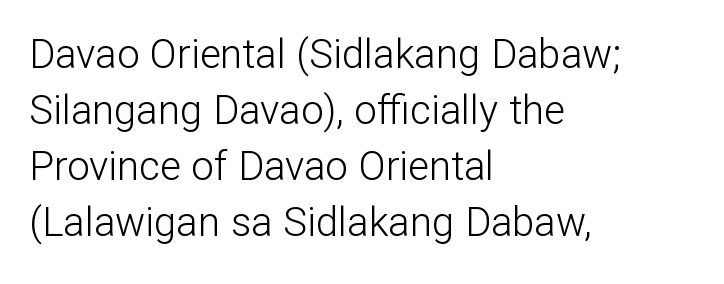
The rag falls on the right side of this text block. Caption: standard tracking, unaltered. Character widths vary here, with narrow letters taking less room than wide ones. A typesetter would mark this as roman, not italic. Is the type heavy? It reads as light-to-regular instead. Students, observe: this is what conventionally led text looks like.
